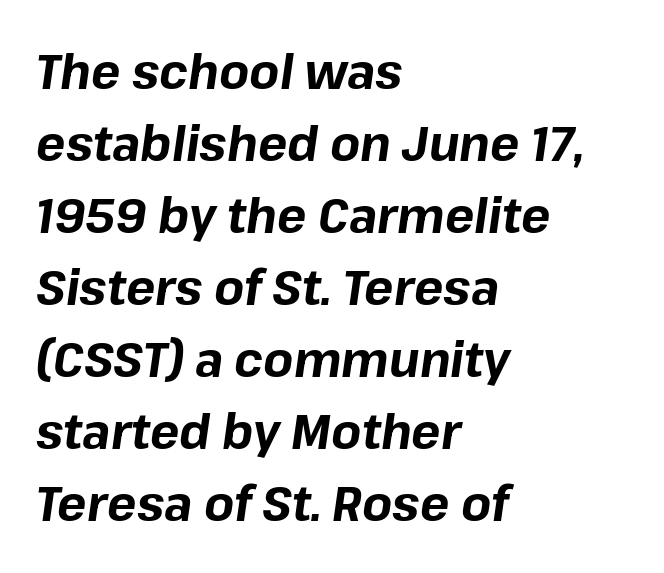
The image shows 49 px bold type, italic (leaning right); set left-aligned, normal line spacing (1.47x), normal letter spacing, not underlined; low stroke contrast and a medium x-height.
